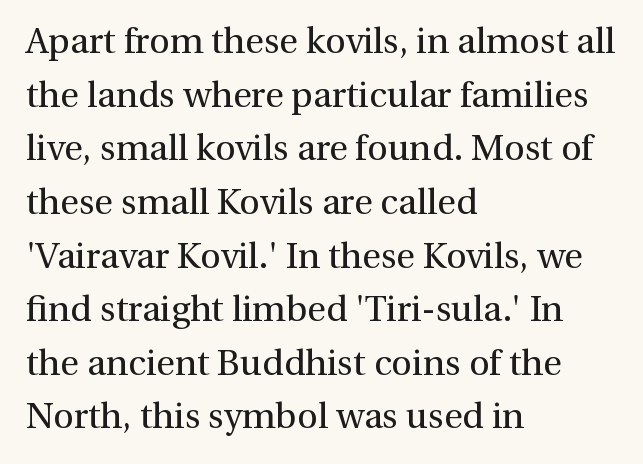
{"serif": "yes", "italic": "no", "bold": "no", "weight": "regular", "width": "normal", "stroke_contrast": "medium", "x_height": "medium", "monospaced": "no", "underline": "no", "align": "left", "line_spacing": "normal", "line_spacing_ratio": 1.49, "letter_spacing": "normal", "letter_spacing_em": 0.0, "glyph_px": 36}
